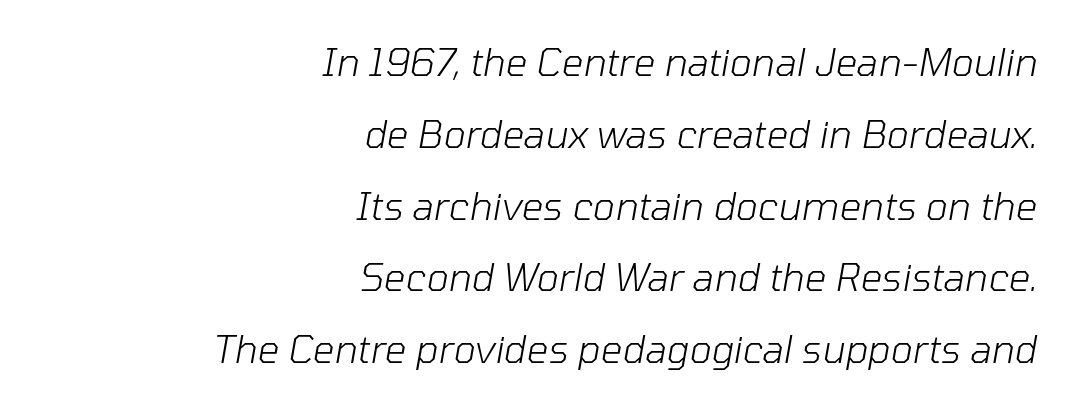
The image shows 38 px light type, italic (leaning right); set right-aligned, line spacing 1.89x, normal letter spacing, not underlined; low stroke contrast and a medium x-height.
